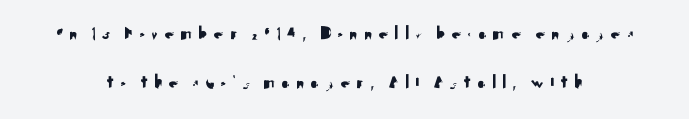
Q: Is the text italic (slanted)? A: No, it is upright.
Q: Is the text underlined? A: No.
Q: Is the spacing between letters normal or unusually wide? A: Unusually wide.
Q: Is the spacing between lines tight, normal or loose? A: Loose.
